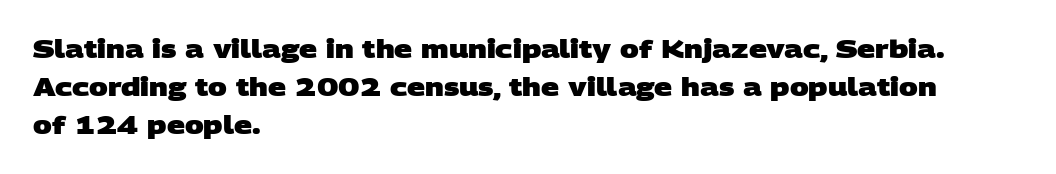
The image shows 25 px bold type; set left-aligned, normal line spacing (1.53x), normal letter spacing, not underlined.
